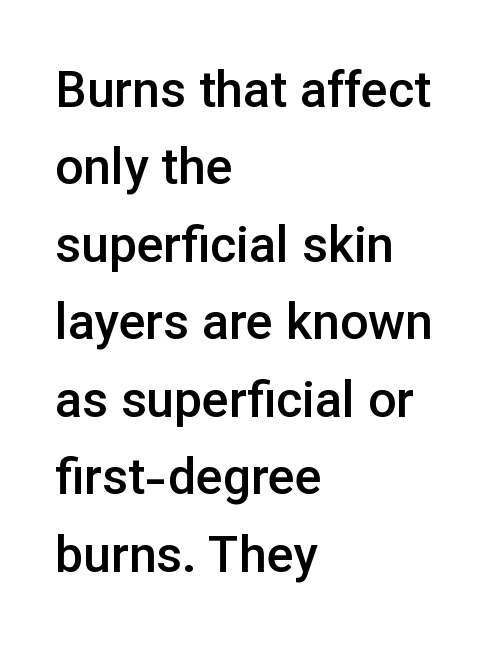
The image shows 50 px semibold sans-serif type, upright; set left-aligned, normal line spacing (1.55x), normal letter spacing, not underlined; low stroke contrast and a medium x-height.
